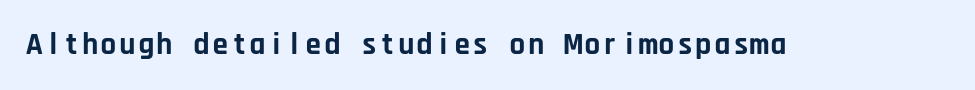
Q: Is the text bold? A: Yes.
Q: Is the text italic (slanted)? A: No, it is upright.
Q: Is the typeface a serif or a sans-serif typeface? A: Sans-serif.
Q: Is the text underlined? A: No.
Q: Is the spacing between letters normal or unusually wide? A: Normal.
Q: Width (condensed, normal, or wide)? A: Normal.
Q: Stroke contrast? A: Low.
Q: x-height? A: Large.
Q: Monospaced? A: Yes.
